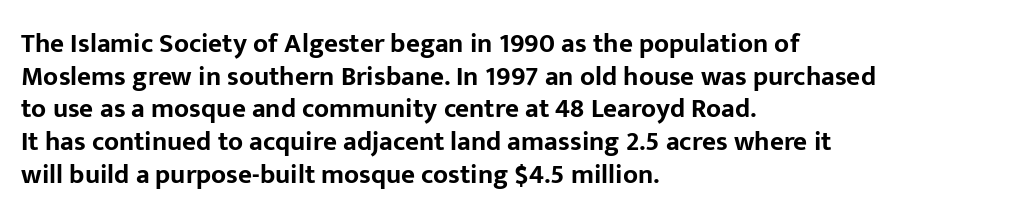
Q: Is the text bold? A: Yes.
Q: Is the text italic (slanted)? A: No, it is upright.
Q: Is the text underlined? A: No.
Q: How is the paragraph aligned? A: Left-aligned.
Q: Is the spacing between letters normal or unusually wide? A: Normal.
